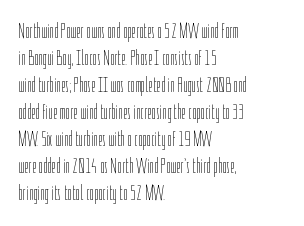
{"italic": "no", "bold": "no", "underline": "no", "align": "left", "line_spacing_ratio": 1.23, "letter_spacing": "normal", "letter_spacing_em": 0.0, "glyph_px": 22}
